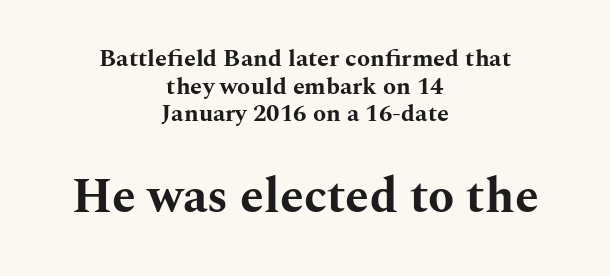
The font's upright variant was chosen for this text. Type without underlining. The designer dialed line spacing down below the default. Strong, thick strokes mark this as bold type. What kind of face is this? One with serifs. The passage shown is typed in a proportional face where columns would drift.
